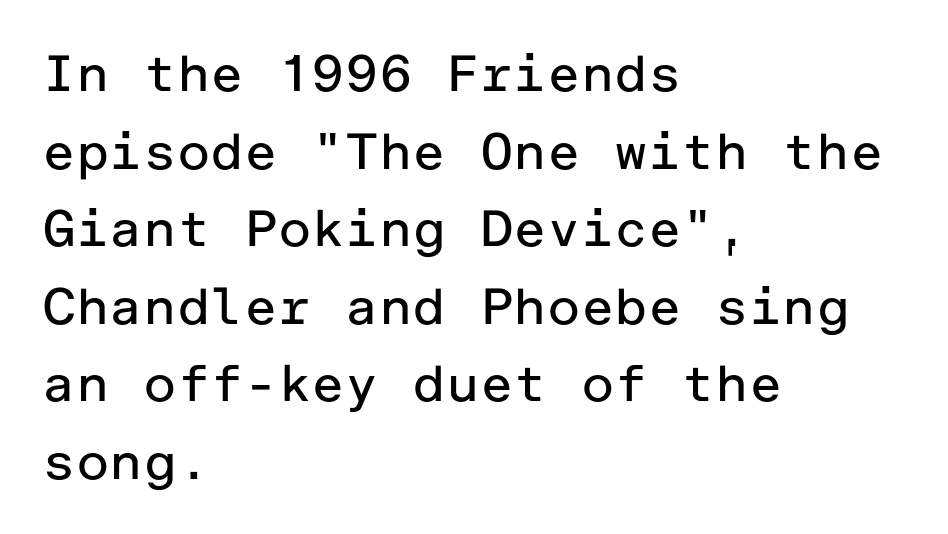
Q: Is the text bold? A: No.
Q: Is the text italic (slanted)? A: No, it is upright.
Q: Is the typeface a serif or a sans-serif typeface? A: Sans-serif.
Q: Is the text underlined? A: No.
Q: How is the paragraph aligned? A: Left-aligned.
Q: Is the spacing between letters normal or unusually wide? A: Normal.
Q: Is the spacing between lines tight, normal or loose? A: Normal.
Q: Width (condensed, normal, or wide)? A: Normal.
Q: Stroke contrast? A: Low.
Q: x-height? A: Medium.
